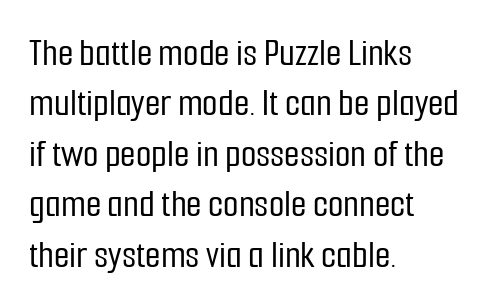
Q: Is the text italic (slanted)? A: No, it is upright.
Q: Is the typeface a serif or a sans-serif typeface? A: Sans-serif.
Q: Is the text underlined? A: No.
Q: How is the paragraph aligned? A: Left-aligned.
Q: Is the spacing between letters normal or unusually wide? A: Normal.
Q: Is the spacing between lines tight, normal or loose? A: Normal.
Q: Width (condensed, normal, or wide)? A: Condensed.
Q: Stroke contrast? A: Low.
Q: x-height? A: Medium.
Q: Monospaced? A: No.
